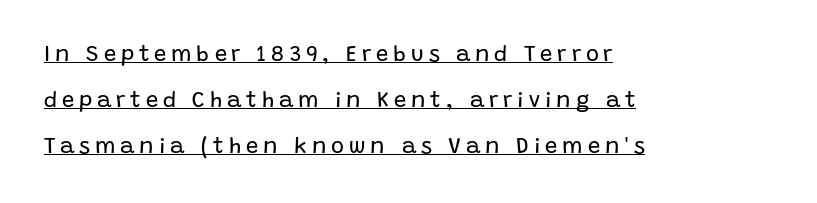
Q: Is the text bold? A: No.
Q: Is the text italic (slanted)? A: No, it is upright.
Q: Is the text underlined? A: Yes.
Q: How is the paragraph aligned? A: Left-aligned.
Q: Is the spacing between letters normal or unusually wide? A: Unusually wide.
Q: Is the spacing between lines tight, normal or loose? A: Loose.
